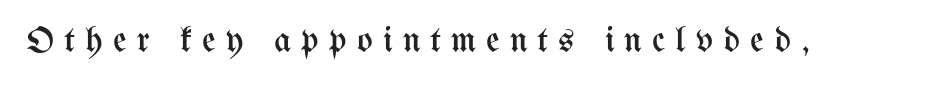
Q: Is the text bold? A: No.
Q: Is the text italic (slanted)? A: No, it is upright.
Q: Is the text underlined? A: No.
Q: Is the spacing between letters normal or unusually wide? A: Unusually wide.
Q: Width (condensed, normal, or wide)? A: Condensed.
Q: Stroke contrast? A: Medium.
Q: x-height? A: Medium.
Q: Monospaced? A: No.
